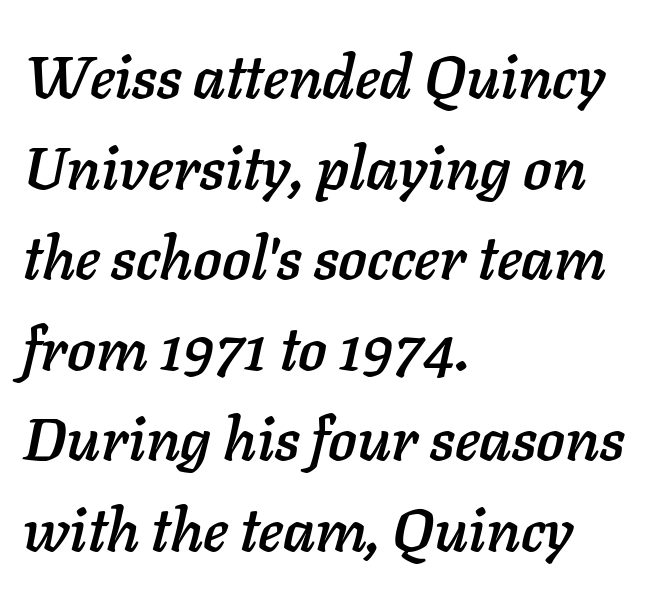
Visually the block forms a straight wall on the left and a jagged coastline on the right. The zone under the glyphs is completely vacant. Normally led — the rows are evenly, conventionally spaced. The letters advance in unequal steps, a hallmark of proportional type. The whole block is typeset with a tilt. The type is set solid horizontally, with unmodified tracking.
